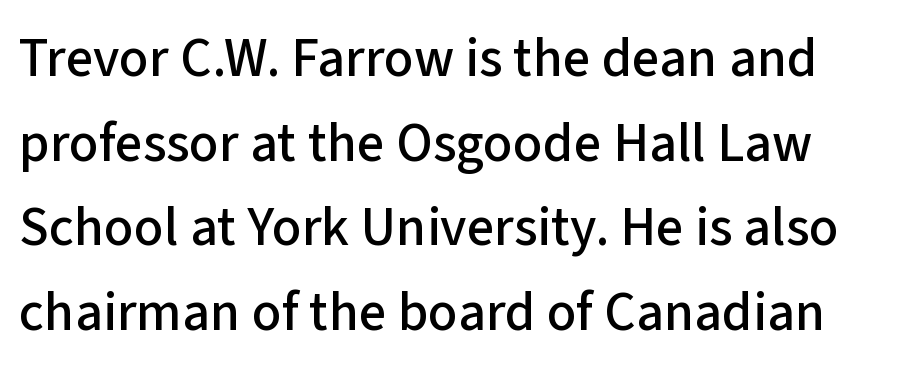
This sample uses a sans-serif face. Quick note: interline space is typical. The specimen omits any rule beneath the text block's lines. The lettering stays uniformly vertical, giving the passage a roman look. Character widths vary here, with narrow letters taking less room than wide ones. The gaps between neighbouring characters are ordinary and unremarkable.
